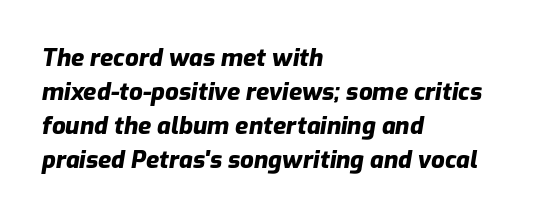
{"italic": "yes", "lean": "right", "slant_degrees": 9, "bold": "yes", "underline": "no", "align": "left", "line_spacing": "normal", "line_spacing_ratio": 1.42, "letter_spacing": "normal", "letter_spacing_em": 0.0, "glyph_px": 24}
